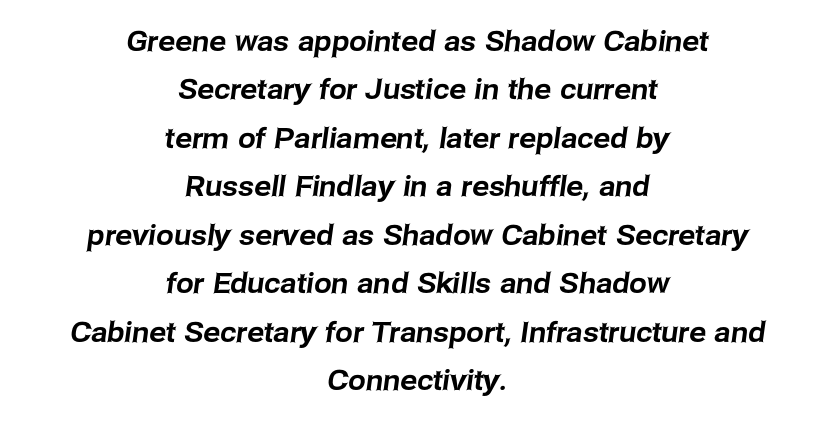
{"serif": "no", "width": "normal", "stroke_contrast": "low", "x_height": "medium", "monospaced": "no", "underline": "no", "align": "center", "line_spacing_ratio": 1.73, "letter_spacing": "normal", "letter_spacing_em": 0.0, "glyph_px": 28}
